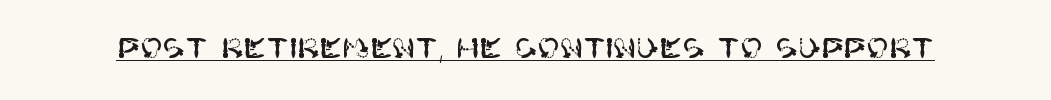
{"italic": "no", "underline": "yes", "letter_spacing": "normal", "letter_spacing_em": 0.0, "glyph_px": 27}
